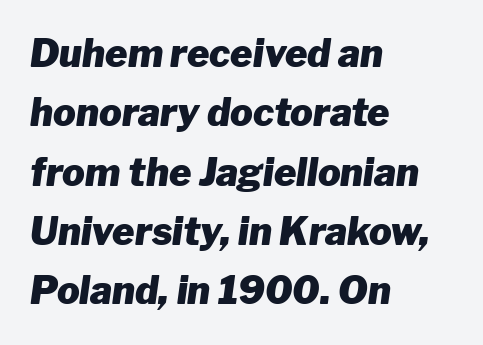
Q: Is the text bold? A: Yes.
Q: Is the text italic (slanted)? A: Yes, it leans right by about 8 degrees.
Q: Is the text underlined? A: No.
Q: How is the paragraph aligned? A: Left-aligned.
Q: Is the spacing between letters normal or unusually wide? A: Normal.
Q: Is the spacing between lines tight, normal or loose? A: Normal.
Q: Width (condensed, normal, or wide)? A: Normal.
Q: Stroke contrast? A: Low.
Q: x-height? A: Medium.
Q: Monospaced? A: No.
